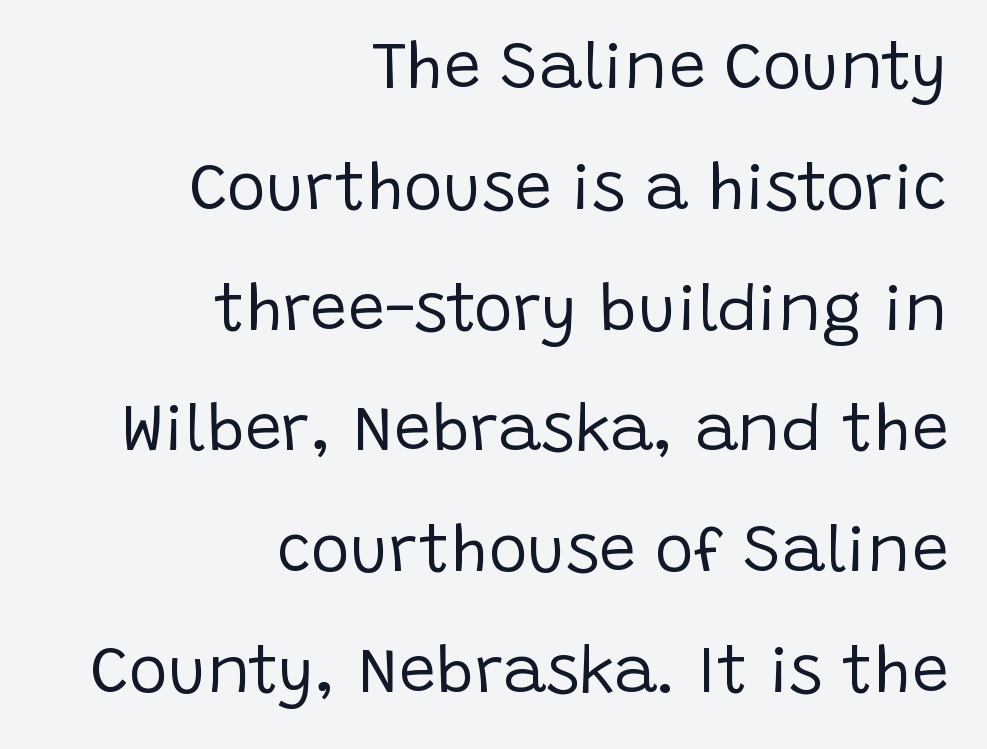
The gaps between neighbouring characters are ordinary and unremarkable. One-word summary of the alignment: right. The lettering holds an erect, upright posture throughout. The passage shown is not bold in any degree. The rendering uses natural spacing where letterforms have individual widths. Note: no serifs on the glyphs.
